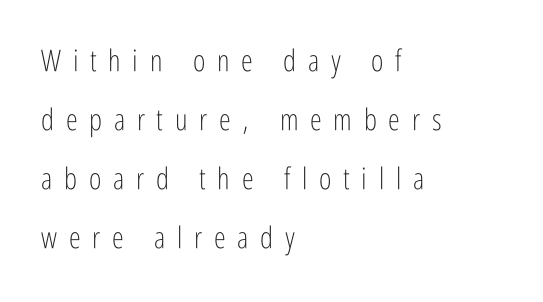
Q: Is the text bold? A: No.
Q: Is the text italic (slanted)? A: No, it is upright.
Q: Is the typeface a serif or a sans-serif typeface? A: Sans-serif.
Q: Is the text underlined? A: No.
Q: How is the paragraph aligned? A: Left-aligned.
Q: Is the spacing between letters normal or unusually wide? A: Unusually wide.
Q: Is the spacing between lines tight, normal or loose? A: Loose.
Q: Width (condensed, normal, or wide)? A: Condensed.
Q: Stroke contrast? A: Low.
Q: x-height? A: Medium.
Q: Monospaced? A: No.
